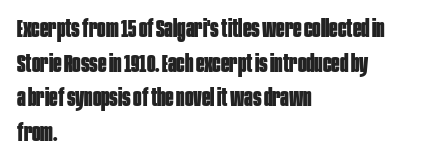
Q: Is the text bold? A: Yes.
Q: Is the text italic (slanted)? A: No, it is upright.
Q: Is the text underlined? A: No.
Q: How is the paragraph aligned? A: Left-aligned.
Q: Is the spacing between letters normal or unusually wide? A: Normal.
Q: Is the spacing between lines tight, normal or loose? A: Normal.
